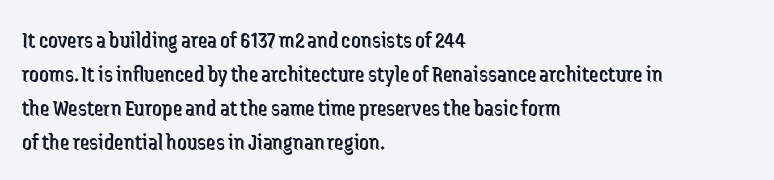
Q: Is the text bold? A: No.
Q: Is the text italic (slanted)? A: No, it is upright.
Q: Is the text underlined? A: No.
Q: How is the paragraph aligned? A: Left-aligned.
Q: Is the spacing between letters normal or unusually wide? A: Normal.
Q: Is the spacing between lines tight, normal or loose? A: Normal.
